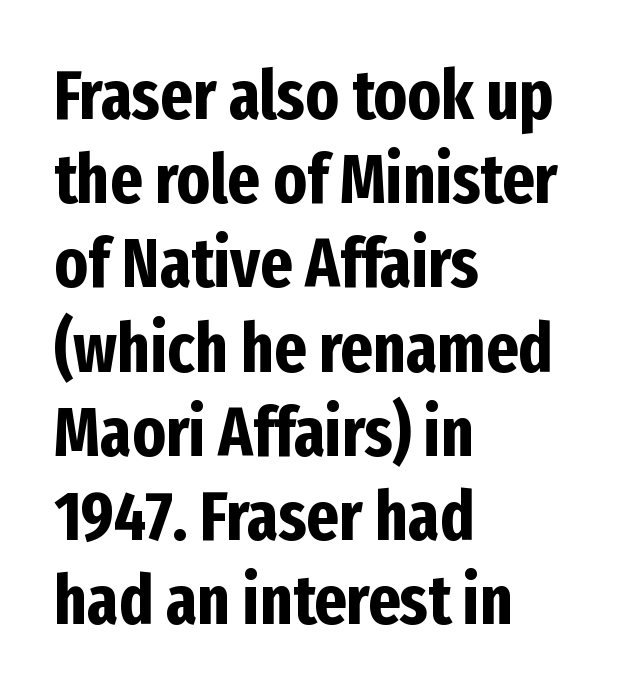
{"serif": "no", "italic": "no", "bold": "yes", "weight": "bold", "width": "condensed", "stroke_contrast": "low", "x_height": "medium", "monospaced": "no", "underline": "no", "align": "left", "line_spacing_ratio": 1.22, "letter_spacing": "normal", "letter_spacing_em": 0.0, "glyph_px": 69}
